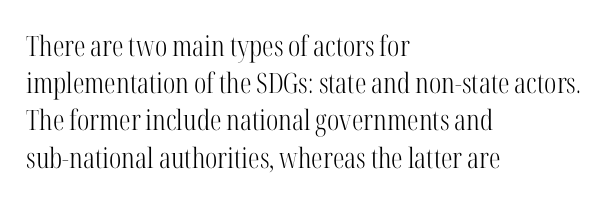
{"serif": "yes", "italic": "no", "bold": "no", "weight": "light", "width": "condensed", "stroke_contrast": "high", "x_height": "medium", "monospaced": "no", "underline": "no", "align": "left", "line_spacing": "normal", "line_spacing_ratio": 1.33, "letter_spacing": "normal", "letter_spacing_em": 0.0, "glyph_px": 28}
